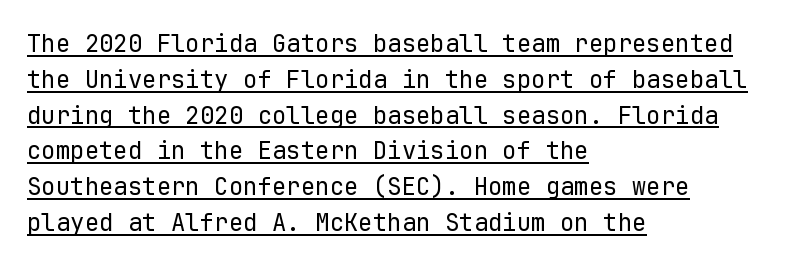
Q: Is the text bold? A: No.
Q: Is the text italic (slanted)? A: No, it is upright.
Q: Is the text underlined? A: Yes.
Q: How is the paragraph aligned? A: Left-aligned.
Q: Is the spacing between letters normal or unusually wide? A: Normal.
Q: Is the spacing between lines tight, normal or loose? A: Normal.
